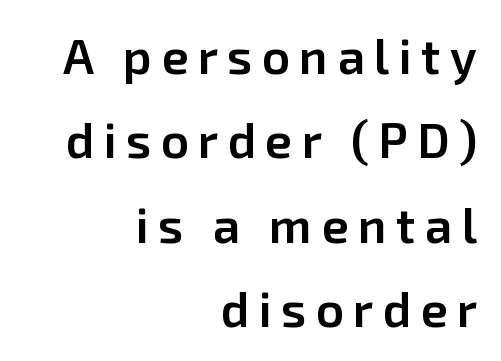
The image shows 49 px semibold sans-serif type, upright; set right-aligned, line spacing 1.72x, not underlined; low stroke contrast and a medium x-height.
